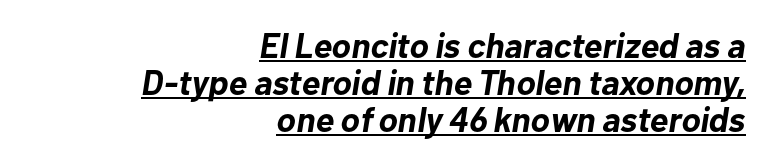
Italic? Definitely — the glyphs are oblique. There is no visible air inserted between adjacent glyphs. Notice how a bar underscores the lettering throughout. Vertical spacing — tight.
